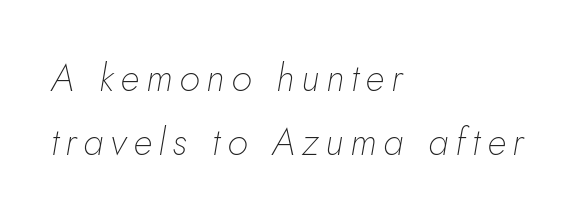
Q: Is the text bold? A: No.
Q: Is the text italic (slanted)? A: Yes, it leans right by about 10 degrees.
Q: Is the text underlined? A: No.
Q: How is the paragraph aligned? A: Left-aligned.
Q: Is the spacing between lines tight, normal or loose? A: Normal.
Q: Width (condensed, normal, or wide)? A: Normal.
Q: Stroke contrast? A: Low.
Q: x-height? A: Small.
Q: Monospaced? A: No.
